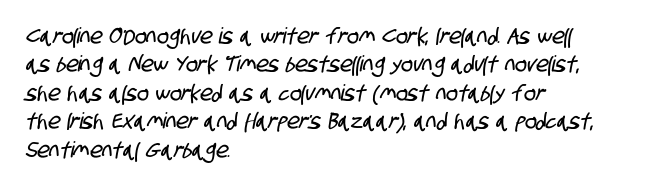
{"underline": "no", "align": "left", "line_spacing": "normal", "line_spacing_ratio": 1.29, "letter_spacing": "normal", "letter_spacing_em": 0.0, "glyph_px": 22}
